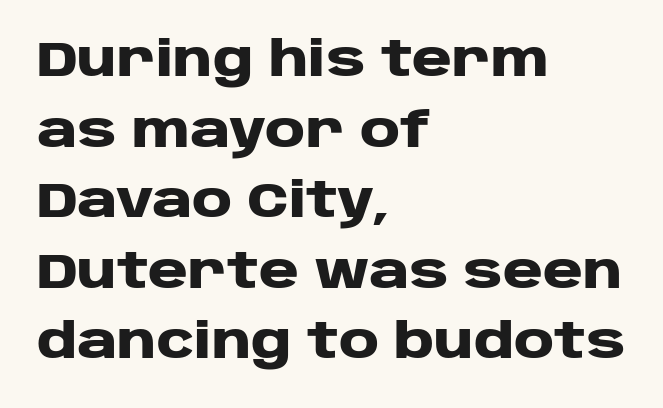
Each row of text sits above clean, open space. The leading is moderate, giving the passage an even texture. These lines carry a lot of weight — the face is fully bold. Glyph-to-glyph distance matches everyday printed text. Note: no serifs on the glyphs. Character widths vary here, with narrow letters taking less room than wide ones.
